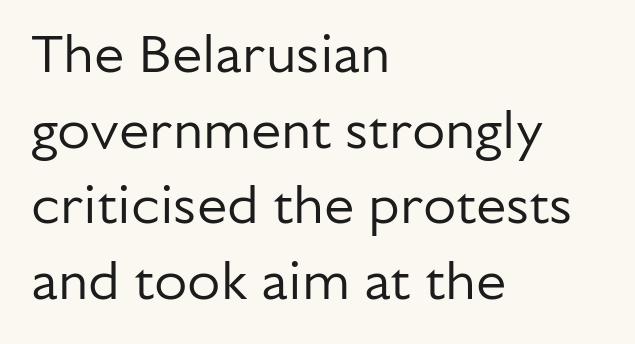
Q: Is the text bold? A: No.
Q: Is the text italic (slanted)? A: No, it is upright.
Q: Is the typeface a serif or a sans-serif typeface? A: Sans-serif.
Q: Is the text underlined? A: No.
Q: How is the paragraph aligned? A: Left-aligned.
Q: Is the spacing between letters normal or unusually wide? A: Normal.
Q: Is the spacing between lines tight, normal or loose? A: Normal.
Q: Width (condensed, normal, or wide)? A: Normal.
Q: Stroke contrast? A: Low.
Q: x-height? A: Medium.
Q: Monospaced? A: No.
